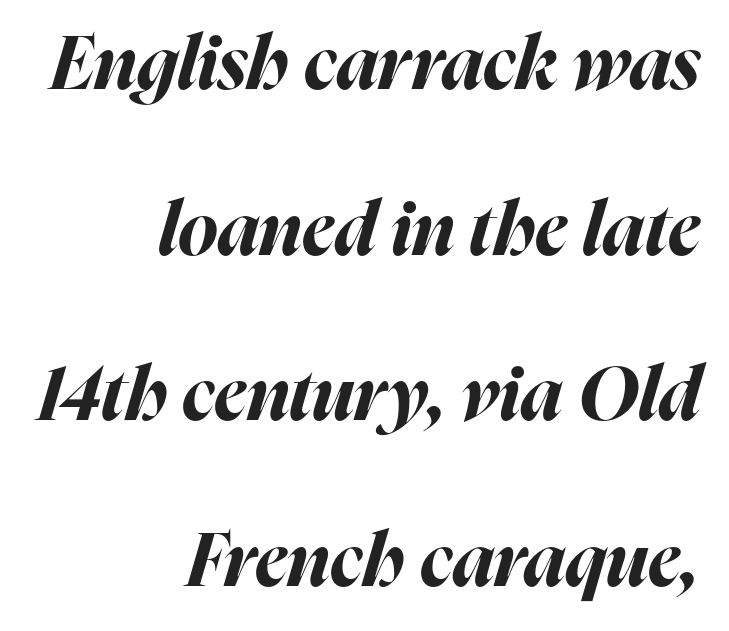
The passage shown is typed in a proportional face where columns would drift. Yep, that's italic — everything's leaning. Does the leading feel generous? Absolutely, it's lavish. Weight: bold. Caption: multi-line text, flush right, ragged left.
